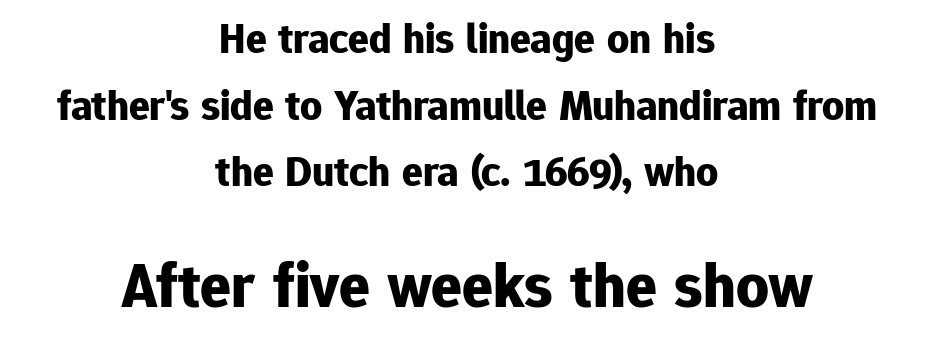
The image shows 64 px bold sans-serif type, upright; set centered, normal line spacing (1.55x), normal letter spacing, not underlined; the second (bottom) block is 1.49x larger; low stroke contrast and a medium x-height.
